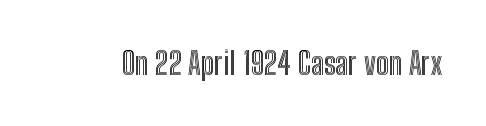
The image shows 31 px condensed type, upright; set normal letter spacing, not underlined; a medium x-height.
